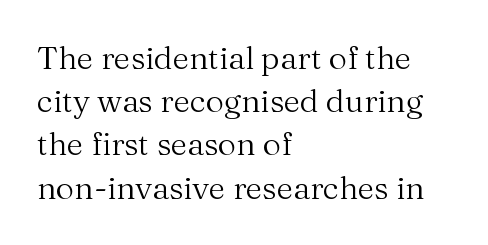
{"serif": "yes", "italic": "no", "bold": "no", "weight": "regular", "width": "normal", "stroke_contrast": "medium", "x_height": "medium", "monospaced": "no", "underline": "no", "align": "left", "line_spacing": "normal", "line_spacing_ratio": 1.35, "letter_spacing": "normal", "letter_spacing_em": 0.0, "glyph_px": 32}
